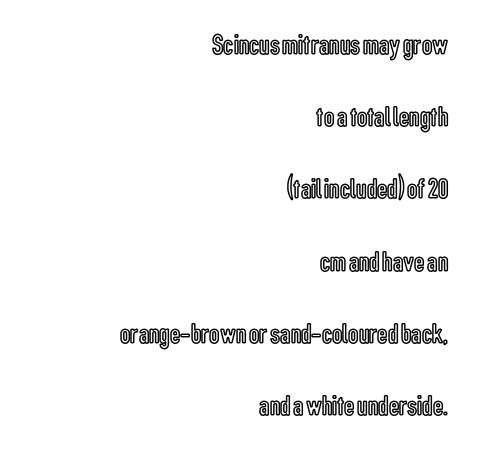
The image shows 29 px condensed type, upright; set right-aligned, loose line spacing (2.49x), normal letter spacing, not underlined; a medium x-height.
